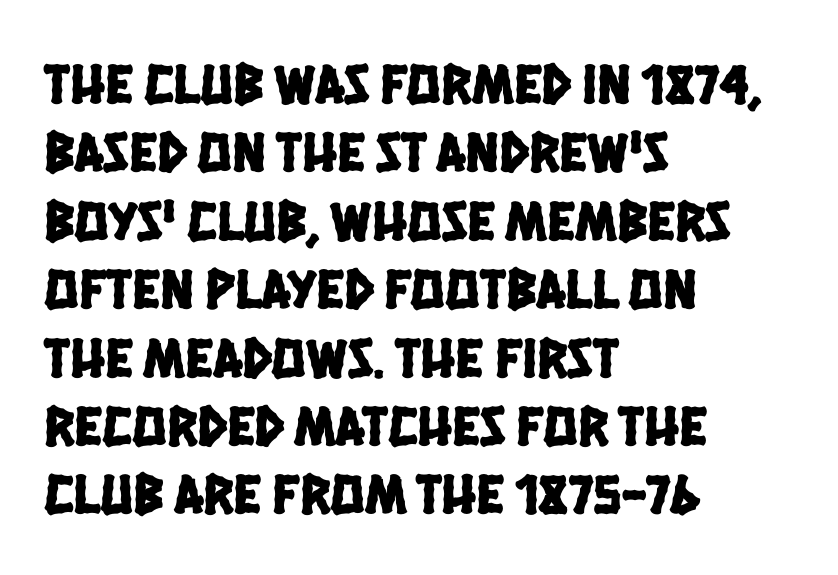
The image shows 57 px condensed sans-serif type; set left-aligned, line spacing 1.2x, normal letter spacing, not underlined; low stroke contrast and a large x-height.
